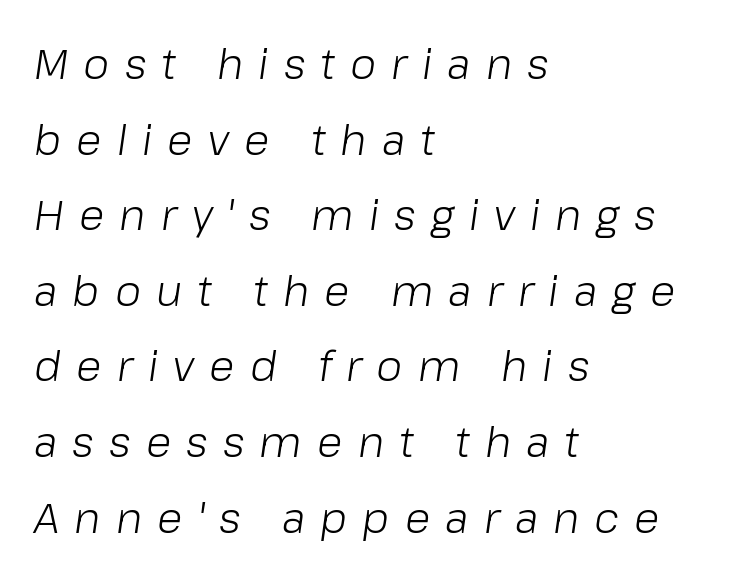
{"italic": "yes", "lean": "right", "slant_degrees": 8, "bold": "no", "weight": "light", "width": "normal", "stroke_contrast": "low", "x_height": "medium", "monospaced": "no", "underline": "no", "align": "left", "line_spacing_ratio": 1.8, "letter_spacing": "wide", "letter_spacing_em": 0.36, "glyph_px": 42}
